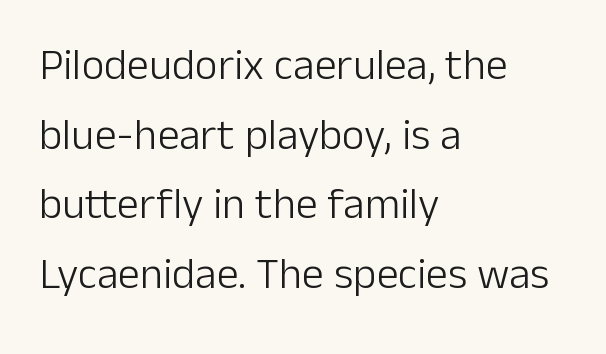
Each letter's strokes conclude bluntly, with no projecting serifs. How would I describe the line gaps? Plain and ordinary. The axis of the letterforms is exactly vertical. The typesetting does not lean heavy: it is not bold. A student would call this left alignment; a typographer would say flush left, rag right.
